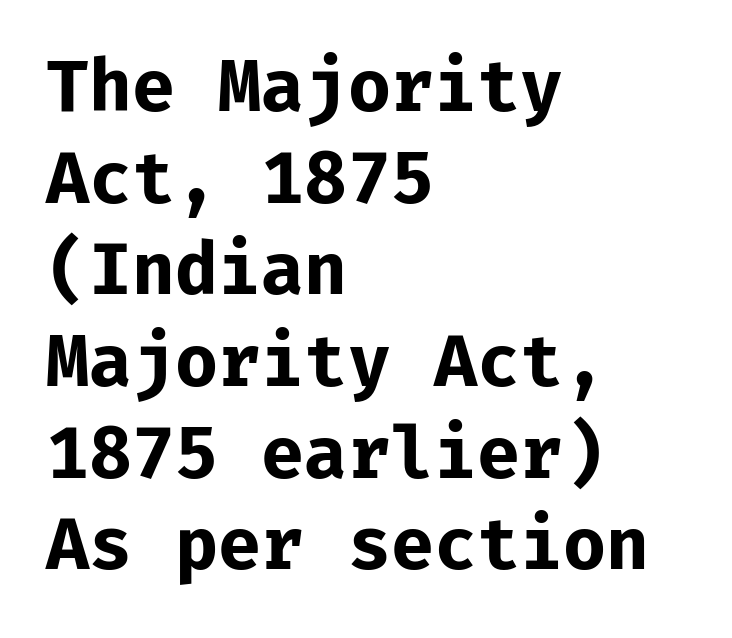
{"serif": "no", "italic": "no", "bold": "yes", "weight": "bold", "width": "normal", "stroke_contrast": "low", "x_height": "medium", "underline": "no", "align": "left", "line_spacing": "normal", "line_spacing_ratio": 1.31, "letter_spacing": "normal", "letter_spacing_em": 0.0, "glyph_px": 70}
